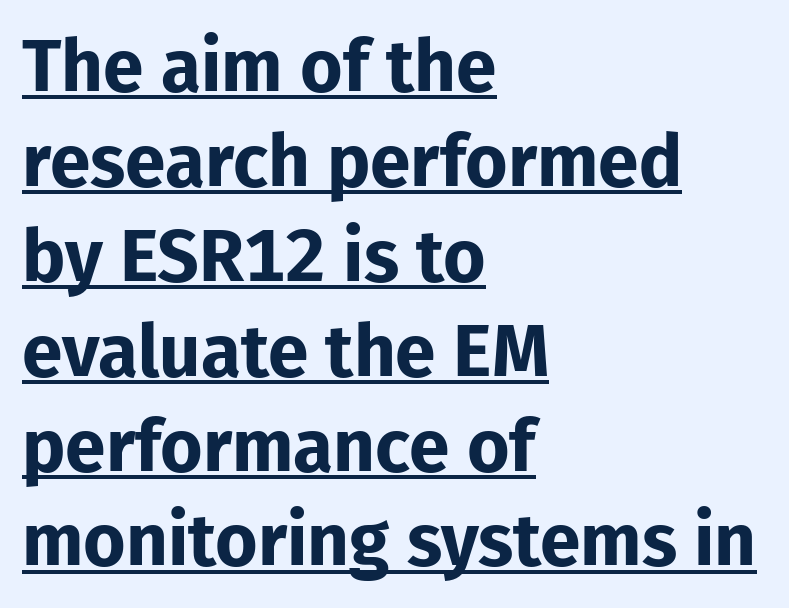
Q: Is the text bold? A: Yes.
Q: Is the text italic (slanted)? A: No, it is upright.
Q: Is the typeface a serif or a sans-serif typeface? A: Sans-serif.
Q: Is the text underlined? A: Yes.
Q: How is the paragraph aligned? A: Left-aligned.
Q: Is the spacing between letters normal or unusually wide? A: Normal.
Q: Is the spacing between lines tight, normal or loose? A: Normal.
Q: Width (condensed, normal, or wide)? A: Normal.
Q: Stroke contrast? A: Low.
Q: x-height? A: Medium.
Q: Monospaced? A: No.
